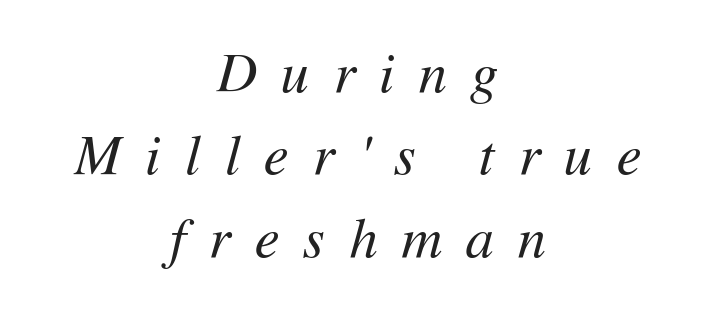
{"italic": "yes", "lean": "right", "slant_degrees": 11, "bold": "no", "weight": "regular", "width": "normal", "stroke_contrast": "medium", "x_height": "medium", "monospaced": "no", "underline": "no", "align": "center", "line_spacing": "normal", "line_spacing_ratio": 1.47, "letter_spacing": "wide", "letter_spacing_em": 0.43, "glyph_px": 56}
